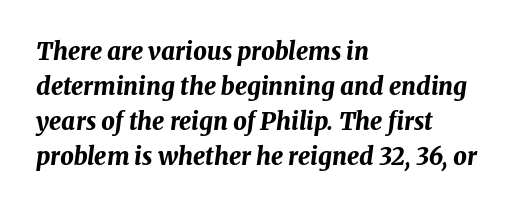
Q: Is the text bold? A: Yes.
Q: Is the text italic (slanted)? A: Yes, it leans right by about 8 degrees.
Q: Is the text underlined? A: No.
Q: How is the paragraph aligned? A: Left-aligned.
Q: Is the spacing between letters normal or unusually wide? A: Normal.
Q: Is the spacing between lines tight, normal or loose? A: Normal.
